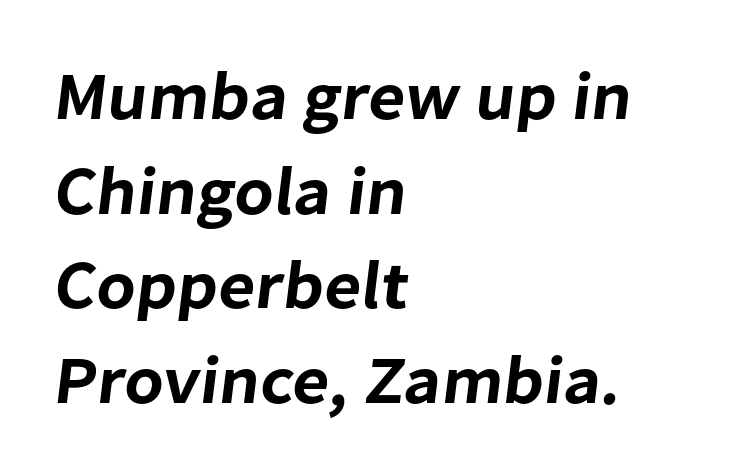
Q: Is the typeface a serif or a sans-serif typeface? A: Sans-serif.
Q: Is the text underlined? A: No.
Q: How is the paragraph aligned? A: Left-aligned.
Q: Is the spacing between letters normal or unusually wide? A: Normal.
Q: Is the spacing between lines tight, normal or loose? A: Normal.
Q: Width (condensed, normal, or wide)? A: Normal.
Q: Stroke contrast? A: Low.
Q: x-height? A: Medium.
Q: Monospaced? A: No.
